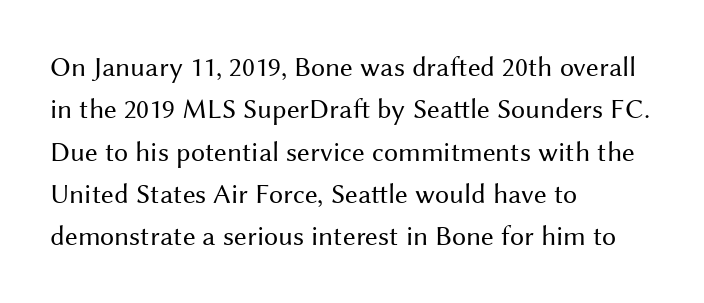
Q: Is the text bold? A: No.
Q: Is the text italic (slanted)? A: No, it is upright.
Q: Is the typeface a serif or a sans-serif typeface? A: Sans-serif.
Q: Is the text underlined? A: No.
Q: How is the paragraph aligned? A: Left-aligned.
Q: Is the spacing between letters normal or unusually wide? A: Normal.
Q: Is the spacing between lines tight, normal or loose? A: Normal.
Q: Width (condensed, normal, or wide)? A: Normal.
Q: Stroke contrast? A: Medium.
Q: x-height? A: Medium.
Q: Monospaced? A: No.
